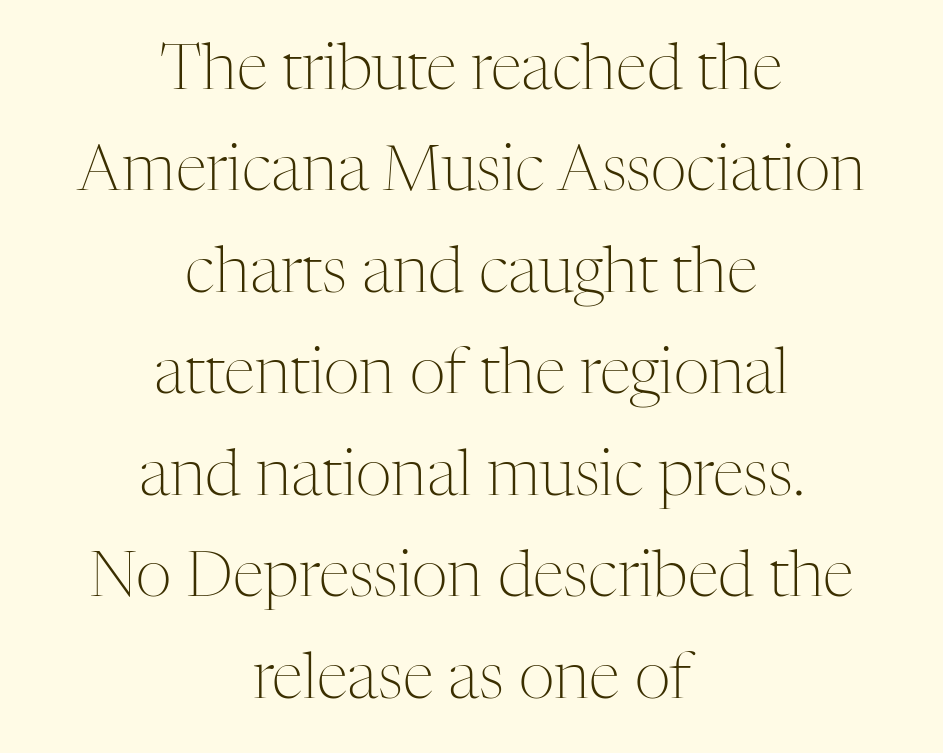
The image shows 63 px light serif type, upright; set centered, normal line spacing (1.61x), normal letter spacing, not underlined; medium stroke contrast and a medium x-height.
